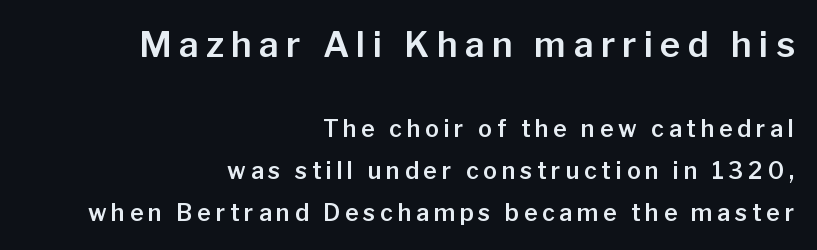
{"serif": "no", "italic": "no", "width": "normal", "stroke_contrast": "low", "x_height": "medium", "monospaced": "no", "underline": "no", "align": "right", "line_spacing_ratio": 1.81, "letter_spacing": "wide", "letter_spacing_em": 0.21, "larger_block": "first", "size_ratio": 1.52, "glyph_px": 35}
